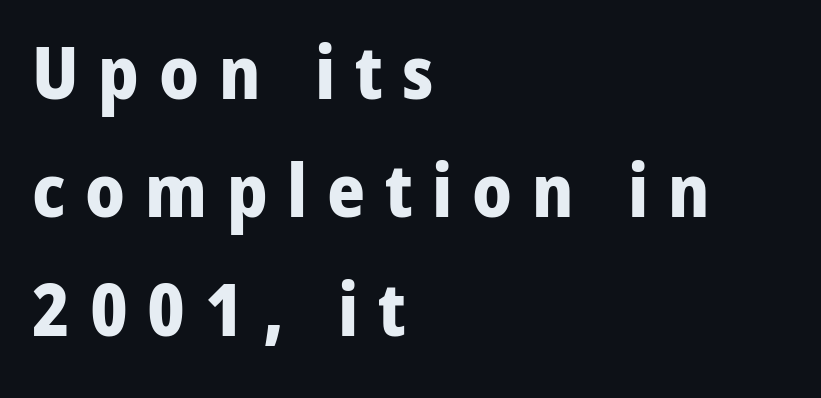
{"serif": "no", "italic": "no", "bold": "yes", "weight": "bold", "width": "normal", "stroke_contrast": "low", "x_height": "medium", "monospaced": "no", "underline": "no", "align": "left", "line_spacing": "normal", "line_spacing_ratio": 1.62, "letter_spacing": "wide", "letter_spacing_em": 0.27, "glyph_px": 73}
